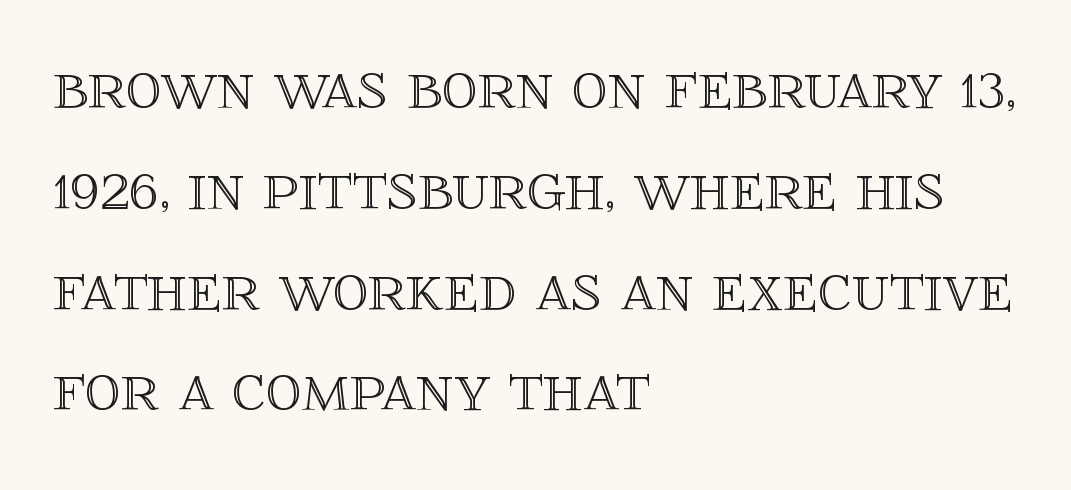
The image shows 71 px text type, upright; set left-aligned, normal line spacing (1.42x), normal letter spacing, not underlined; a large x-height.
